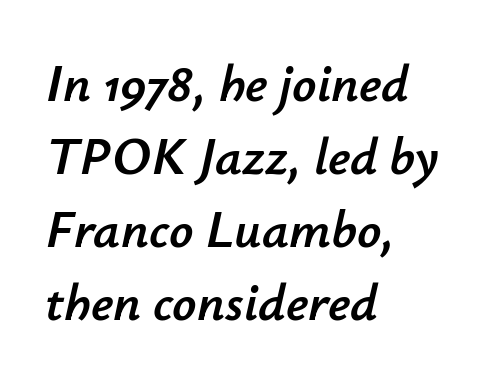
The image shows 53 px text type, italic (leaning right); set left-aligned, normal line spacing (1.38x), normal letter spacing, not underlined; low stroke contrast and a small x-height.
